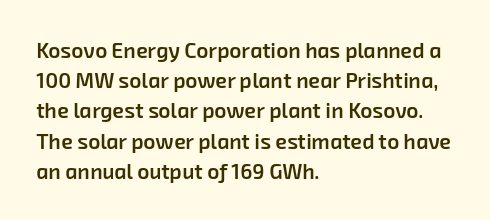
{"bold": "semi", "underline": "no", "align": "left", "line_spacing": "normal", "line_spacing_ratio": 1.44, "letter_spacing": "normal", "letter_spacing_em": 0.0, "glyph_px": 21}
